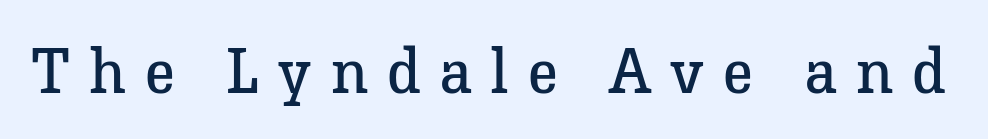
Q: Is the text bold? A: No.
Q: Is the text italic (slanted)? A: No, it is upright.
Q: Is the typeface a serif or a sans-serif typeface? A: Serif.
Q: Is the text underlined? A: No.
Q: Is the spacing between letters normal or unusually wide? A: Unusually wide.
Q: Width (condensed, normal, or wide)? A: Normal.
Q: Stroke contrast? A: Low.
Q: x-height? A: Medium.
Q: Monospaced? A: No.
